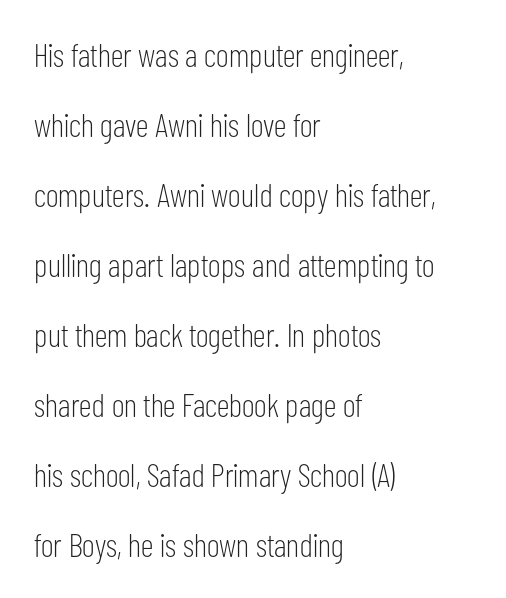
{"serif": "no", "italic": "no", "bold": "no", "weight": "light", "width": "condensed", "stroke_contrast": "low", "x_height": "medium", "monospaced": "no", "underline": "no", "align": "left", "line_spacing": "loose", "line_spacing_ratio": 2.12, "letter_spacing": "normal", "letter_spacing_em": 0.0, "glyph_px": 33}
